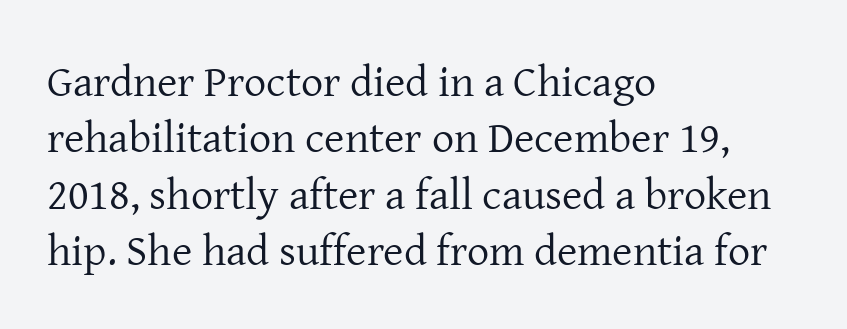
The image shows 44 px regular-weight serif type, upright; set left-aligned, normal line spacing (1.28x), normal letter spacing, not underlined; low stroke contrast and a medium x-height.
